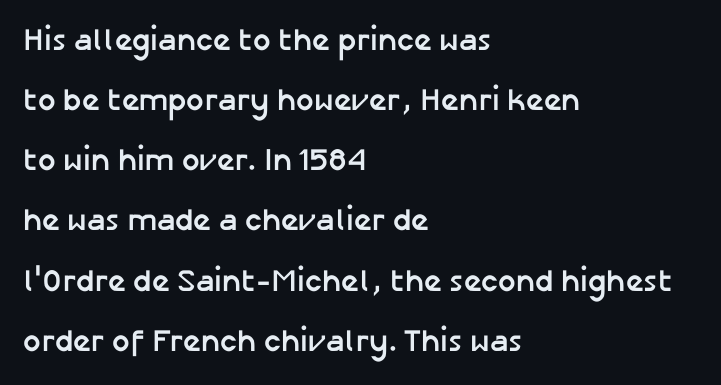
Q: Is the text bold? A: Yes.
Q: Is the text italic (slanted)? A: No, it is upright.
Q: Is the typeface a serif or a sans-serif typeface? A: Sans-serif.
Q: Is the text underlined? A: No.
Q: How is the paragraph aligned? A: Left-aligned.
Q: Is the spacing between letters normal or unusually wide? A: Normal.
Q: Is the spacing between lines tight, normal or loose? A: Loose.
Q: Width (condensed, normal, or wide)? A: Normal.
Q: Stroke contrast? A: Low.
Q: x-height? A: Medium.
Q: Monospaced? A: No.
